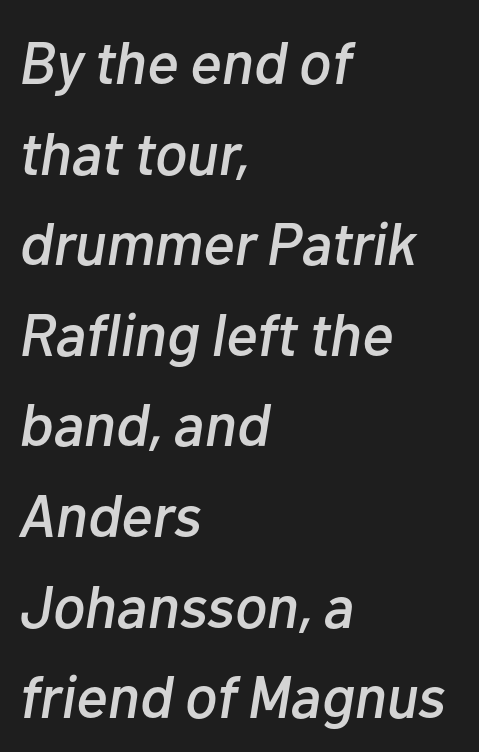
The image shows 60 px text type, italic (leaning right); set left-aligned, normal line spacing (1.51x), normal letter spacing, not underlined; low stroke contrast and a medium x-height.
